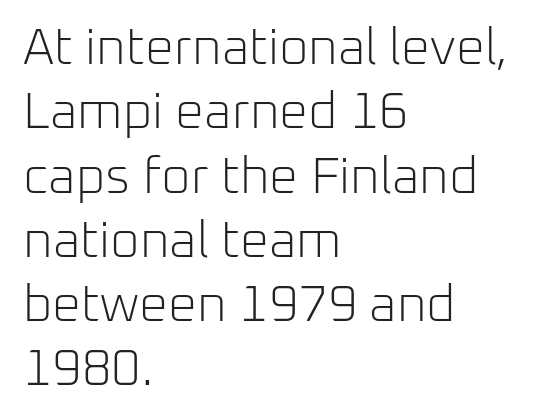
Q: Is the text bold? A: No.
Q: Is the text italic (slanted)? A: No, it is upright.
Q: Is the typeface a serif or a sans-serif typeface? A: Sans-serif.
Q: Is the text underlined? A: No.
Q: How is the paragraph aligned? A: Left-aligned.
Q: Is the spacing between letters normal or unusually wide? A: Normal.
Q: Is the spacing between lines tight, normal or loose? A: Normal.
Q: Width (condensed, normal, or wide)? A: Normal.
Q: Stroke contrast? A: Low.
Q: x-height? A: Medium.
Q: Monospaced? A: No.
